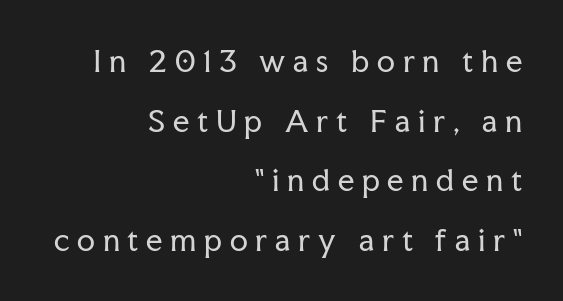
{"serif": "yes", "italic": "no", "bold": "no", "weight": "regular", "width": "normal", "stroke_contrast": "low", "x_height": "medium", "monospaced": "no", "underline": "no", "align": "right", "line_spacing": "loose", "line_spacing_ratio": 2.06, "letter_spacing": "wide", "letter_spacing_em": 0.27, "glyph_px": 29}
